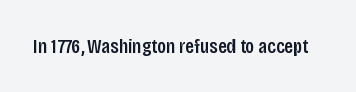
{"italic": "no", "underline": "no", "letter_spacing": "normal", "letter_spacing_em": 0.0, "glyph_px": 21}
